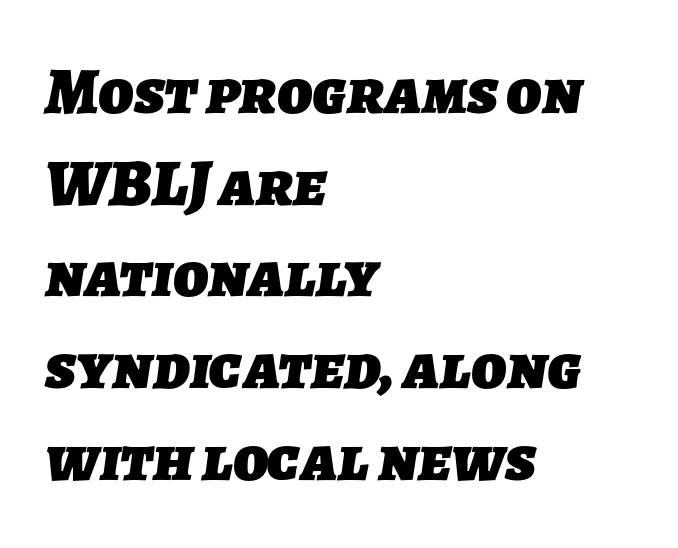
The image shows 66 px heavy sans-serif type; set left-aligned, normal line spacing (1.39x), normal letter spacing, not underlined; low stroke contrast and a medium x-height.
